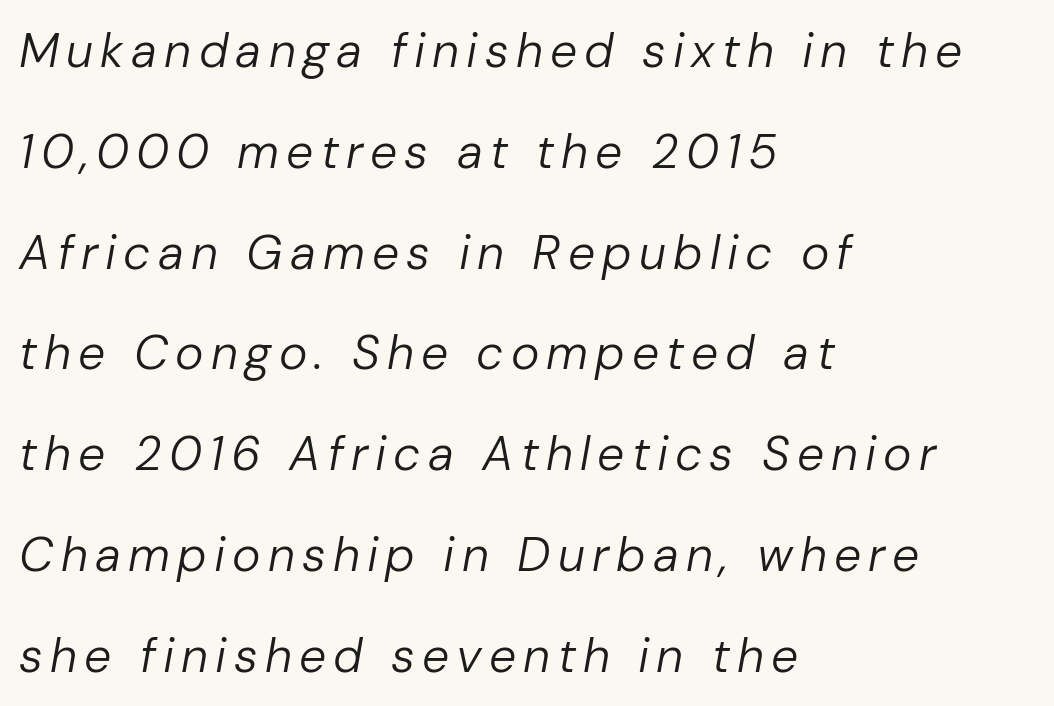
{"italic": "yes", "lean": "right", "slant_degrees": 10, "bold": "no", "weight": "regular", "width": "normal", "stroke_contrast": "low", "x_height": "medium", "monospaced": "no", "underline": "no", "align": "left", "line_spacing": "loose", "line_spacing_ratio": 2.1, "glyph_px": 48}
